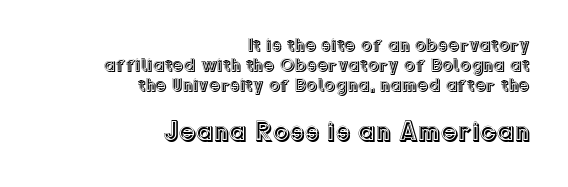
{"italic": "no", "underline": "no", "align": "right", "line_spacing": "tight", "line_spacing_ratio": 1.12, "letter_spacing": "normal", "letter_spacing_em": 0.0, "larger_block": "second", "size_ratio": 1.5, "glyph_px": 27}
